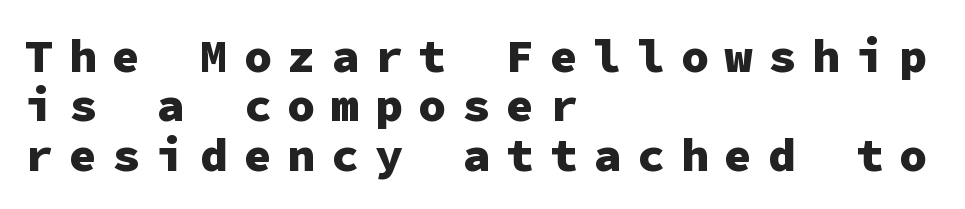
Q: Is the text bold? A: Yes.
Q: Is the text italic (slanted)? A: No, it is upright.
Q: Is the typeface a serif or a sans-serif typeface? A: Sans-serif.
Q: Is the text underlined? A: No.
Q: How is the paragraph aligned? A: Left-aligned.
Q: Is the spacing between letters normal or unusually wide? A: Unusually wide.
Q: Is the spacing between lines tight, normal or loose? A: Tight.
Q: Width (condensed, normal, or wide)? A: Normal.
Q: Stroke contrast? A: Low.
Q: x-height? A: Medium.
Q: Monospaced? A: Yes.
